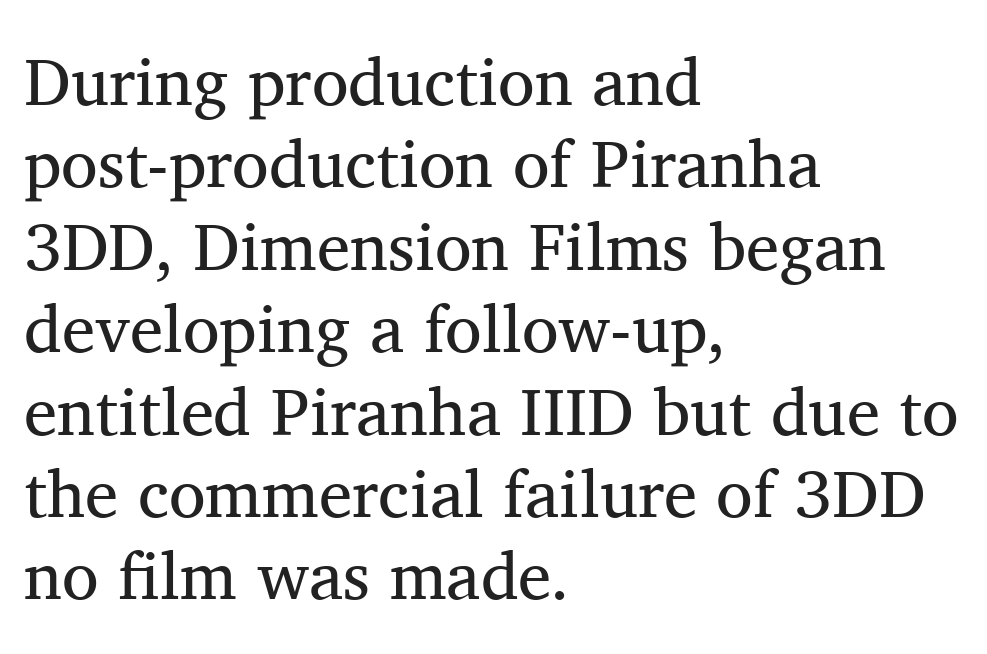
{"serif": "yes", "italic": "no", "bold": "no", "weight": "regular", "width": "normal", "stroke_contrast": "medium", "x_height": "medium", "monospaced": "no", "underline": "no", "align": "left", "line_spacing_ratio": 1.23, "letter_spacing": "normal", "letter_spacing_em": 0.0, "glyph_px": 67}
